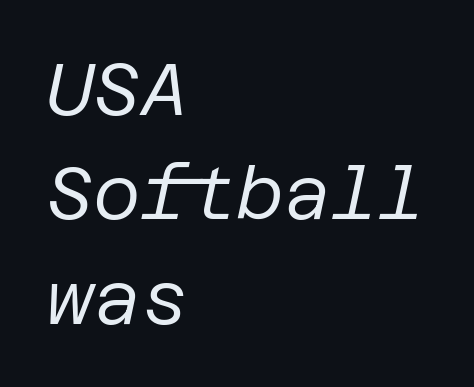
Anything drawn beneath the words? Only blank space. Posture: slanted. The face looks like a standard text weight, possibly lighter. Every row of glyphs begins at an identical x-position on the left.
